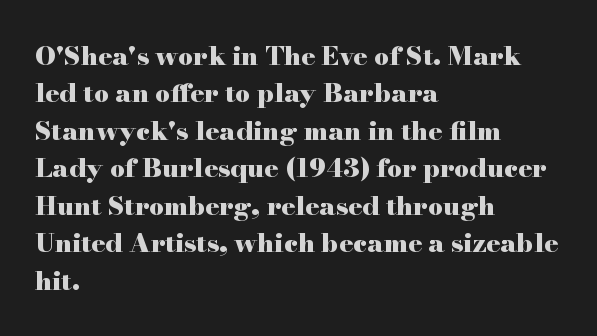
Q: Is the text bold? A: Yes.
Q: Is the text italic (slanted)? A: No, it is upright.
Q: Is the text underlined? A: No.
Q: How is the paragraph aligned? A: Left-aligned.
Q: Is the spacing between letters normal or unusually wide? A: Normal.
Q: Is the spacing between lines tight, normal or loose? A: Normal.
